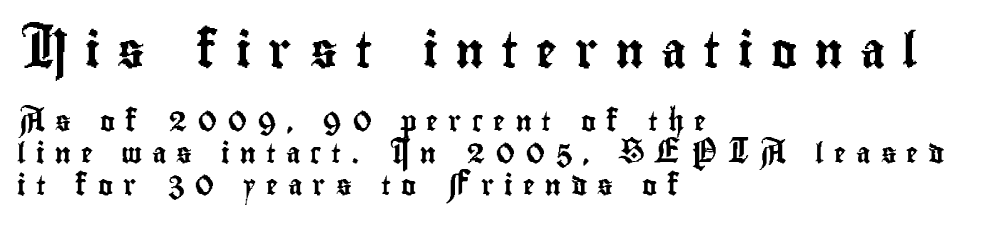
{"serif": "no", "italic": "no", "width": "condensed", "stroke_contrast": "low", "x_height": "small", "monospaced": "no", "underline": "no", "align": "left", "line_spacing": "normal", "line_spacing_ratio": 1.62, "letter_spacing": "wide", "letter_spacing_em": 0.5, "larger_block": "first", "size_ratio": 1.75, "glyph_px": 35}
